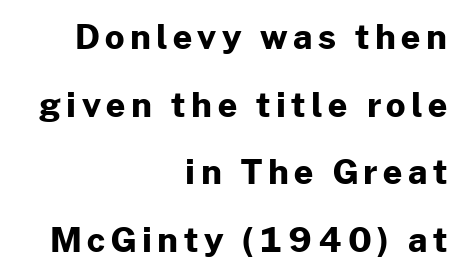
The image shows 34 px bold sans-serif type, upright; set right-aligned, loose line spacing (1.99x), not underlined; low stroke contrast and a medium x-height.
